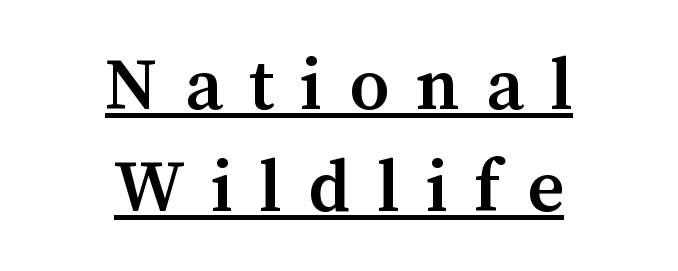
Q: Is the text bold? A: Semi-bold.
Q: Is the text italic (slanted)? A: No, it is upright.
Q: Is the typeface a serif or a sans-serif typeface? A: Serif.
Q: Is the text underlined? A: Yes.
Q: How is the paragraph aligned? A: Centered.
Q: Is the spacing between letters normal or unusually wide? A: Unusually wide.
Q: Is the spacing between lines tight, normal or loose? A: Normal.
Q: Width (condensed, normal, or wide)? A: Normal.
Q: Stroke contrast? A: Medium.
Q: x-height? A: Medium.
Q: Monospaced? A: No.
